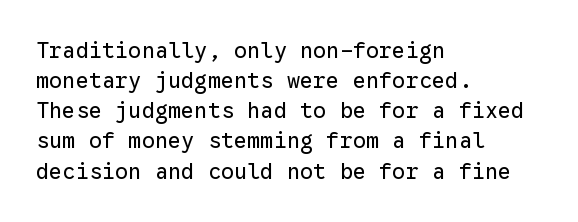
Q: Is the text bold? A: No.
Q: Is the text italic (slanted)? A: No, it is upright.
Q: Is the text underlined? A: No.
Q: How is the paragraph aligned? A: Left-aligned.
Q: Is the spacing between letters normal or unusually wide? A: Normal.
Q: Is the spacing between lines tight, normal or loose? A: Normal.
